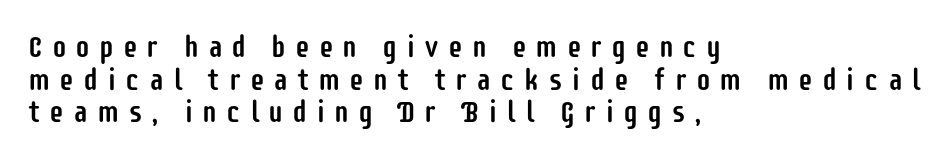
Nope, not italic — everything's standing straight. Someone cranked the tracking dial way up on this one. Casual observation: everything's shoved over to the left. The gap between lines stays unmarked. In terms of letterform style, serifs are entirely absent. Spacing verdict: proportional, widths tailored to each character.
